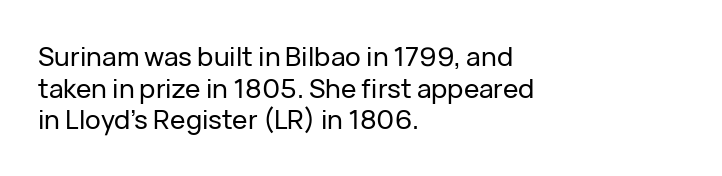
{"italic": "no", "underline": "no", "align": "left", "line_spacing_ratio": 1.22, "letter_spacing": "normal", "letter_spacing_em": 0.0, "glyph_px": 26}
